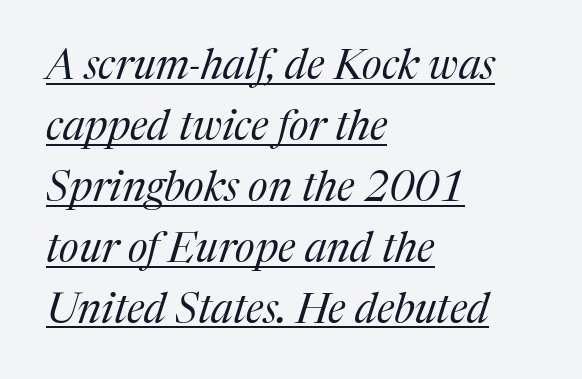
The image shows 42 px regular-weight serif type, italic (leaning right); set left-aligned, normal line spacing (1.45x), normal letter spacing, underlined; medium stroke contrast and a medium x-height.
